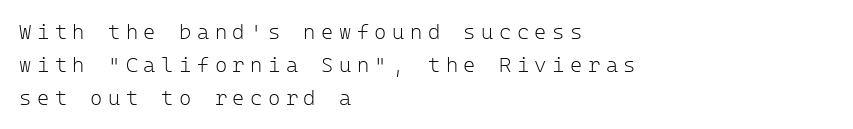
The image shows 21 px text type, upright; set left-aligned, normal line spacing (1.57x), unusually wide letter spacing (+0.26 em), not underlined.
